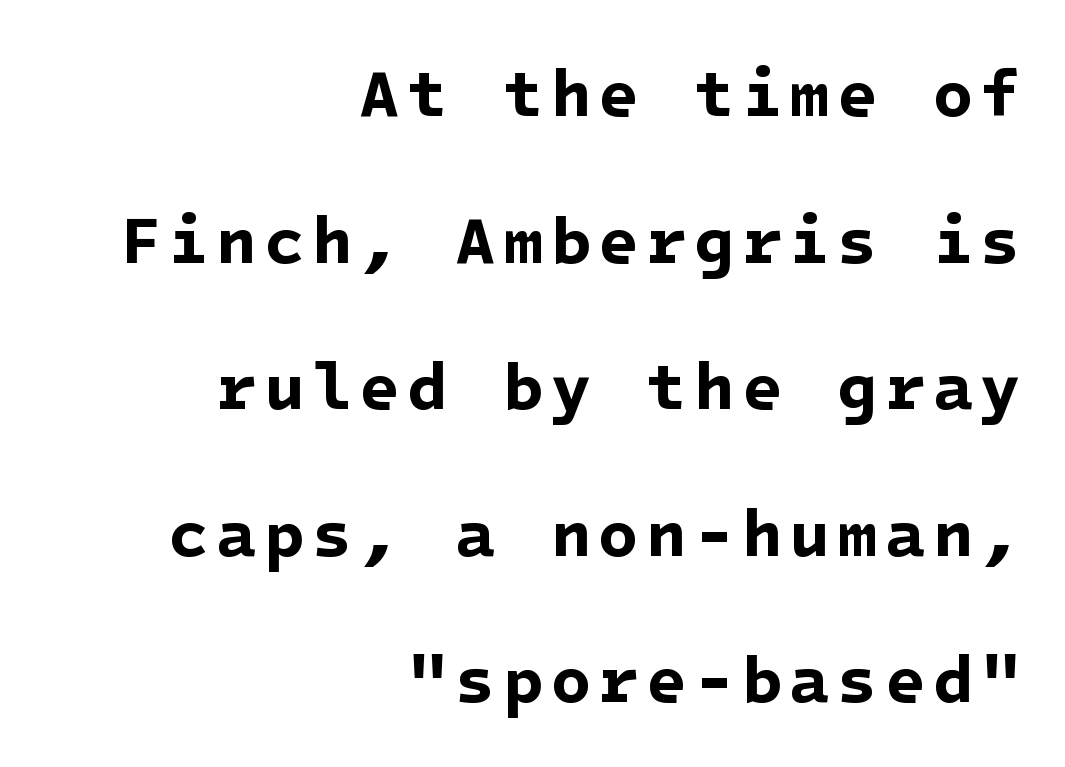
{"serif": "no", "bold": "yes", "weight": "bold", "width": "normal", "stroke_contrast": "low", "x_height": "medium", "underline": "no", "align": "right", "line_spacing": "loose", "line_spacing_ratio": 2.22, "glyph_px": 66}
